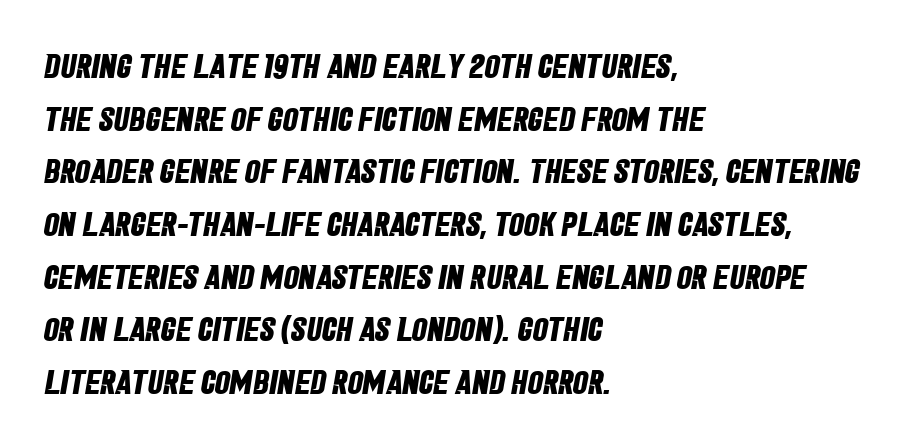
Nothing sits at the stroke ends, so this counts as sans-serif. Regarding leading, the lines here are spaced in the standard way. The rendering uses a bold face; every stroke is thick and dark. The lines are quadded left. Letters rest on an invisible, unmarked baseline. Varying glyph widths throughout — classic text-font behaviour.
